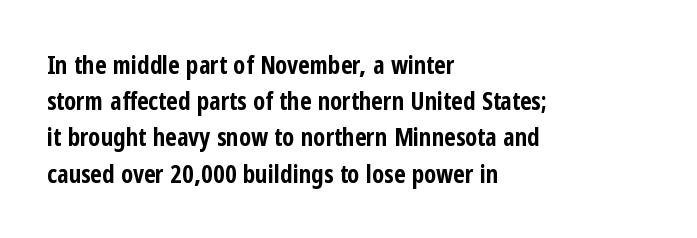
The image shows 25 px bold type, upright; set left-aligned, normal line spacing (1.45x), normal letter spacing, not underlined.
